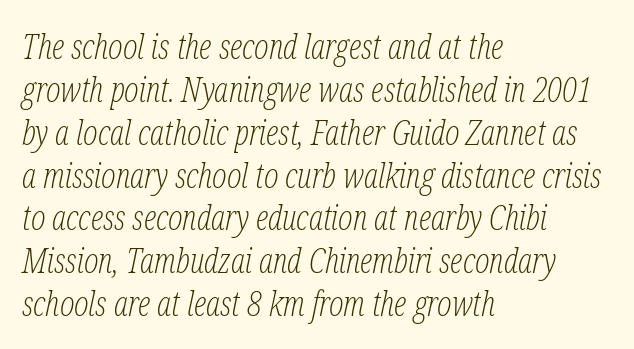
Q: Is the text bold? A: No.
Q: Is the text italic (slanted)? A: Yes, it leans right by about 12 degrees.
Q: Is the typeface a serif or a sans-serif typeface? A: Serif.
Q: Is the text underlined? A: No.
Q: How is the paragraph aligned? A: Left-aligned.
Q: Is the spacing between letters normal or unusually wide? A: Normal.
Q: Is the spacing between lines tight, normal or loose? A: Normal.
Q: Width (condensed, normal, or wide)? A: Condensed.
Q: Stroke contrast? A: Low.
Q: x-height? A: Medium.
Q: Monospaced? A: No.
